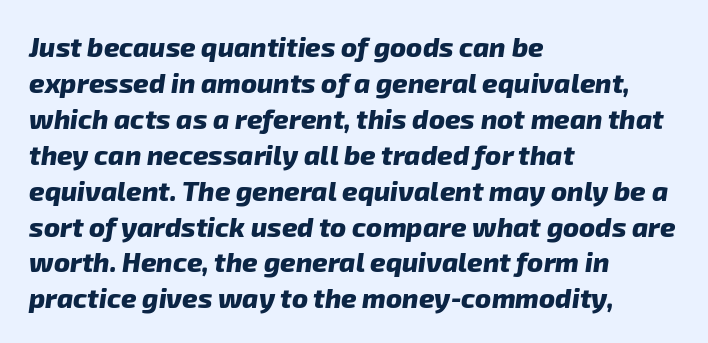
Q: Is the text bold? A: Yes.
Q: Is the text underlined? A: No.
Q: How is the paragraph aligned? A: Left-aligned.
Q: Is the spacing between letters normal or unusually wide? A: Normal.
Q: Is the spacing between lines tight, normal or loose? A: Normal.
